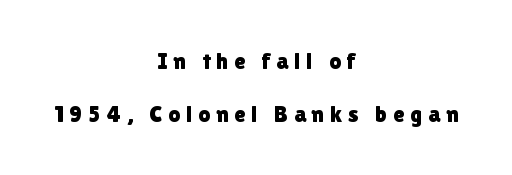
Q: Is the text italic (slanted)? A: No, it is upright.
Q: Is the text underlined? A: No.
Q: How is the paragraph aligned? A: Centered.
Q: Is the spacing between letters normal or unusually wide? A: Unusually wide.
Q: Is the spacing between lines tight, normal or loose? A: Loose.
